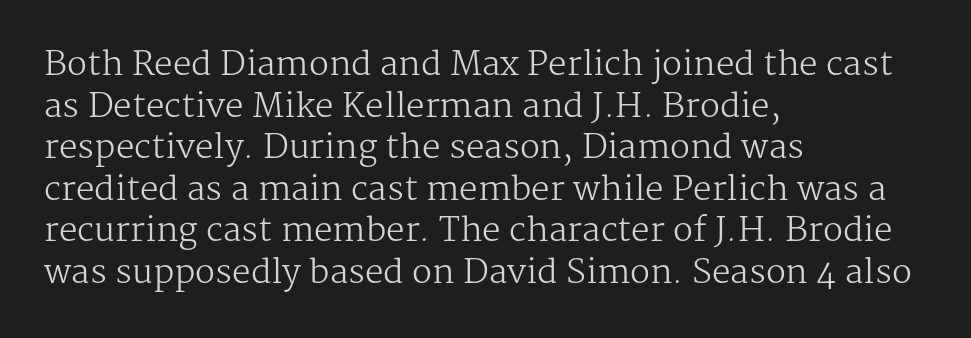
Nobody touched the tracking dial on this one. Has an underline been added? It has not. The text block is weighted toward the left margin, trailing off unevenly rightward. Leading matches the norm, producing a regular column. Notice how the stems are strictly vertical — no italics here. The font family rendered here belongs to the serif group.
